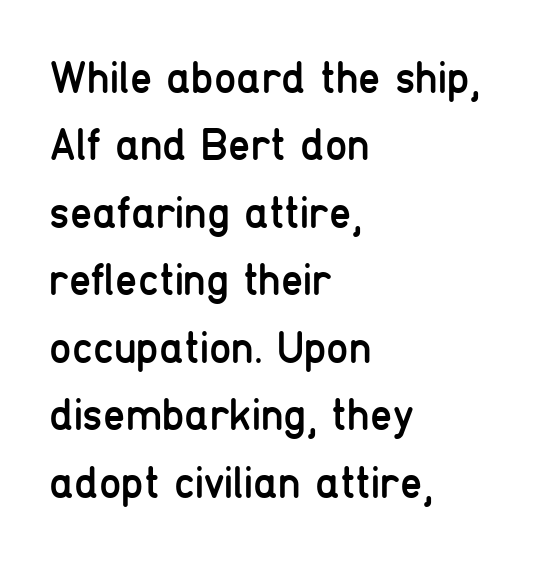
This rendering features lettering with no underline. No feet cap the strokes, marking this as sans-serif type. The rendering anchors every line to the left-hand side. Do the characters align in a grid? No, the font is proportional. Italic: no, the glyphs are upright roman.
